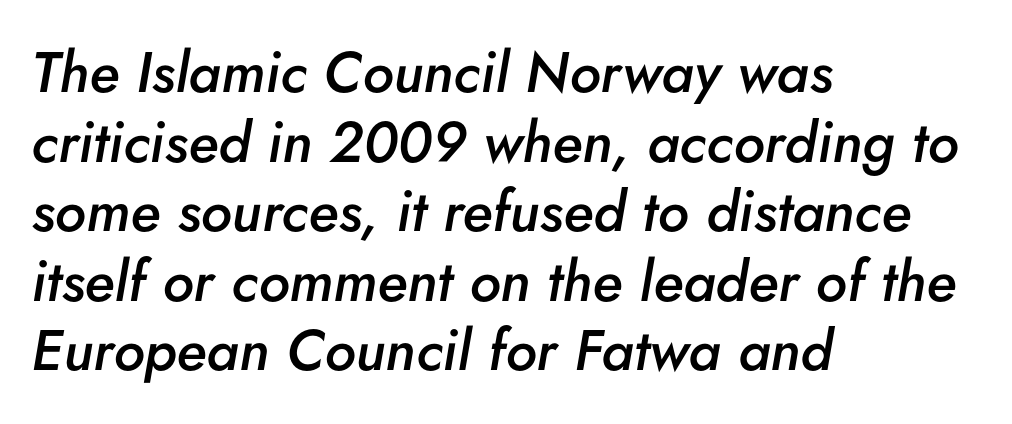
The image shows 57 px semibold type, italic (leaning right); set left-aligned, line spacing 1.22x, normal letter spacing, not underlined; low stroke contrast and a small x-height.
